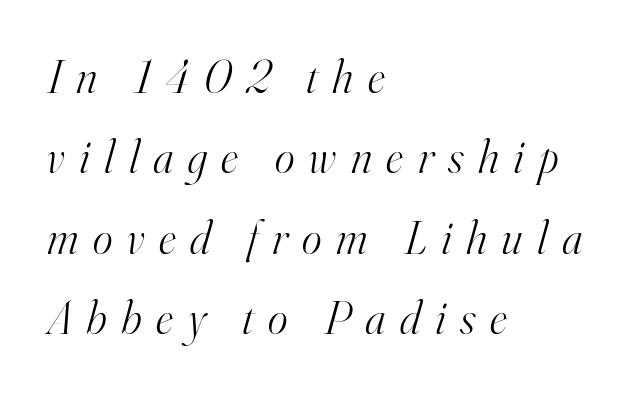
Q: Is the text bold? A: No.
Q: Is the text italic (slanted)? A: Yes, it leans right by about 16 degrees.
Q: Is the typeface a serif or a sans-serif typeface? A: Serif.
Q: Is the text underlined? A: No.
Q: How is the paragraph aligned? A: Left-aligned.
Q: Is the spacing between letters normal or unusually wide? A: Unusually wide.
Q: Width (condensed, normal, or wide)? A: Normal.
Q: Stroke contrast? A: High.
Q: x-height? A: Small.
Q: Monospaced? A: No.
